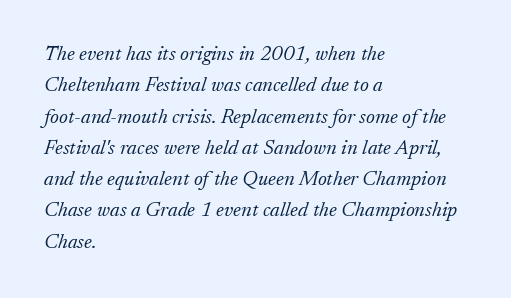
Q: Is the text bold? A: No.
Q: Is the text italic (slanted)? A: Yes, it leans right by about 17 degrees.
Q: Is the text underlined? A: No.
Q: How is the paragraph aligned? A: Left-aligned.
Q: Is the spacing between letters normal or unusually wide? A: Normal.
Q: Is the spacing between lines tight, normal or loose? A: Normal.
